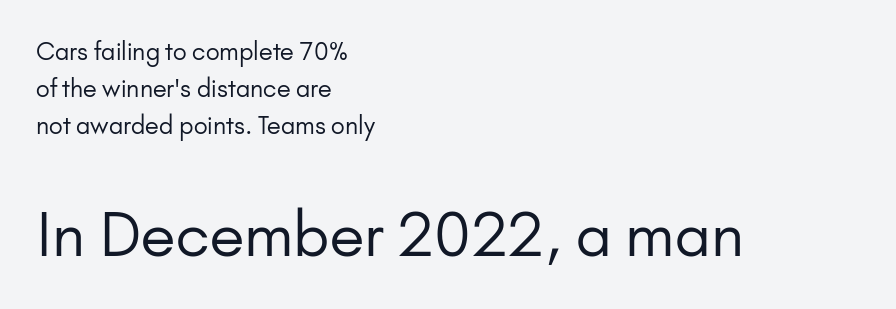
{"serif": "no", "italic": "no", "bold": "no", "weight": "regular", "width": "normal", "stroke_contrast": "low", "x_height": "small", "monospaced": "no", "underline": "no", "align": "left", "line_spacing": "normal", "line_spacing_ratio": 1.55, "letter_spacing": "normal", "letter_spacing_em": 0.0, "larger_block": "second", "size_ratio": 2.5, "glyph_px": 60}
